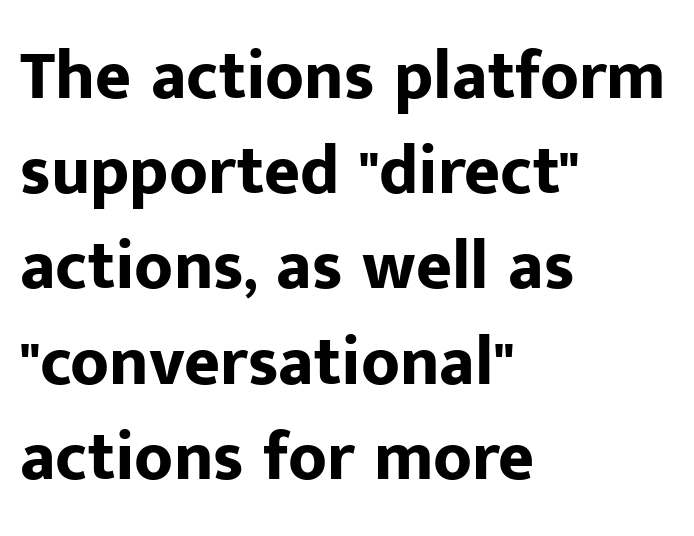
{"serif": "no", "italic": "no", "bold": "yes", "weight": "bold", "width": "normal", "stroke_contrast": "low", "x_height": "medium", "monospaced": "no", "underline": "no", "align": "left", "line_spacing": "normal", "line_spacing_ratio": 1.38, "letter_spacing": "normal", "letter_spacing_em": 0.0, "glyph_px": 69}
